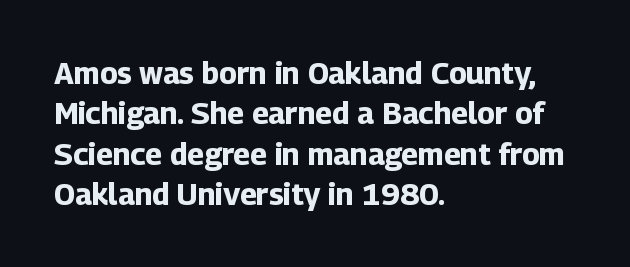
{"serif": "no", "italic": "no", "bold": "yes", "weight": "bold", "width": "normal", "stroke_contrast": "low", "x_height": "medium", "monospaced": "no", "underline": "no", "align": "left", "line_spacing": "normal", "line_spacing_ratio": 1.35, "letter_spacing": "normal", "letter_spacing_em": 0.0, "glyph_px": 30}
